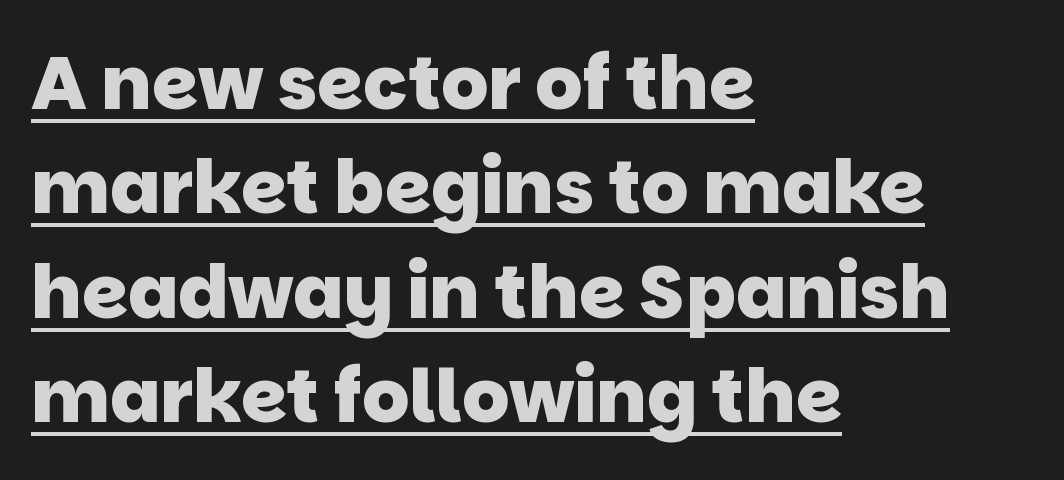
The image shows 74 px heavy sans-serif type; set left-aligned, normal line spacing (1.41x), normal letter spacing, underlined; low stroke contrast and a large x-height.
